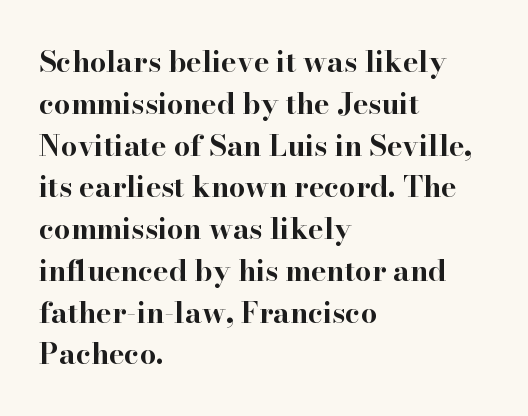
{"serif": "yes", "italic": "no", "bold": "yes", "weight": "bold", "width": "wide", "stroke_contrast": "high", "x_height": "small", "monospaced": "no", "underline": "no", "align": "left", "line_spacing": "normal", "line_spacing_ratio": 1.44, "letter_spacing": "normal", "letter_spacing_em": 0.0, "glyph_px": 29}
